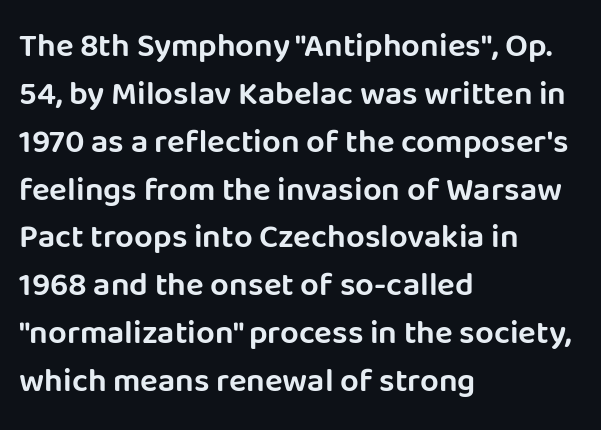
The image shows 33 px sans-serif type, upright; set left-aligned, normal line spacing (1.45x), normal letter spacing, not underlined; low stroke contrast and a large x-height.
